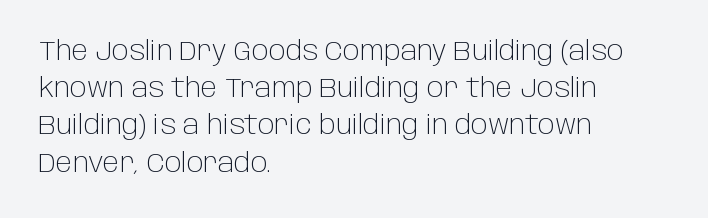
{"italic": "no", "bold": "no", "underline": "no", "align": "left", "line_spacing": "normal", "line_spacing_ratio": 1.43, "letter_spacing": "normal", "letter_spacing_em": 0.0, "glyph_px": 26}
